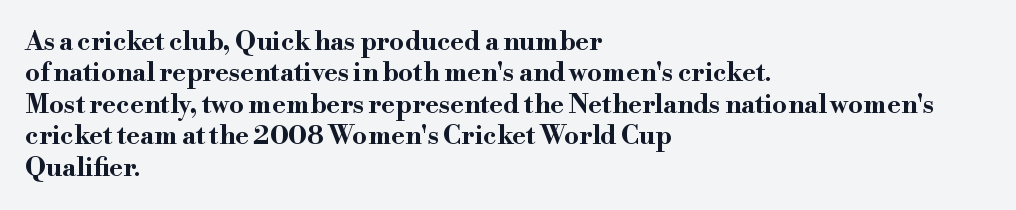
Q: Is the text bold? A: Yes.
Q: Is the text italic (slanted)? A: No, it is upright.
Q: Is the text underlined? A: No.
Q: How is the paragraph aligned? A: Left-aligned.
Q: Is the spacing between letters normal or unusually wide? A: Normal.
